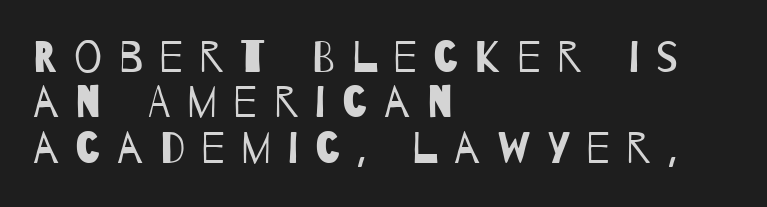
{"serif": "no", "bold": "no", "weight": "regular", "width": "condensed", "stroke_contrast": "low", "x_height": "large", "monospaced": "no", "underline": "no", "align": "left", "line_spacing": "tight", "line_spacing_ratio": 1.03, "letter_spacing": "wide", "letter_spacing_em": 0.38, "glyph_px": 44}
